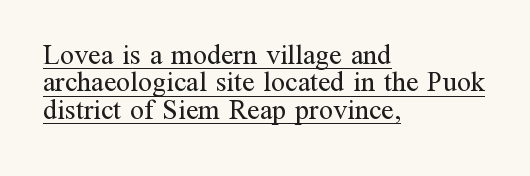
Q: Is the text bold? A: No.
Q: Is the text italic (slanted)? A: No, it is upright.
Q: Is the typeface a serif or a sans-serif typeface? A: Serif.
Q: Is the text underlined? A: Yes.
Q: How is the paragraph aligned? A: Left-aligned.
Q: Is the spacing between letters normal or unusually wide? A: Normal.
Q: Is the spacing between lines tight, normal or loose? A: Tight.
Q: Width (condensed, normal, or wide)? A: Normal.
Q: Stroke contrast? A: Medium.
Q: x-height? A: Medium.
Q: Monospaced? A: No.
